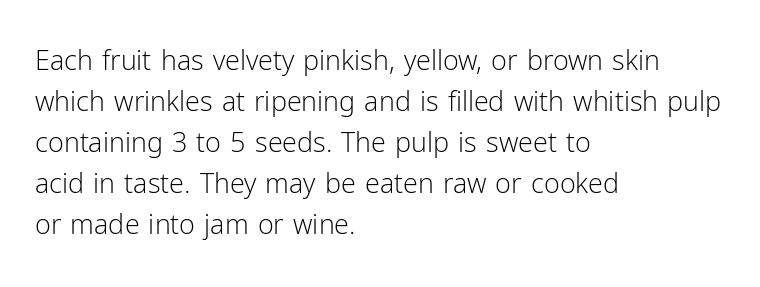
Q: Is the text bold? A: No.
Q: Is the text italic (slanted)? A: No, it is upright.
Q: Is the text underlined? A: No.
Q: How is the paragraph aligned? A: Left-aligned.
Q: Is the spacing between letters normal or unusually wide? A: Normal.
Q: Is the spacing between lines tight, normal or loose? A: Normal.
